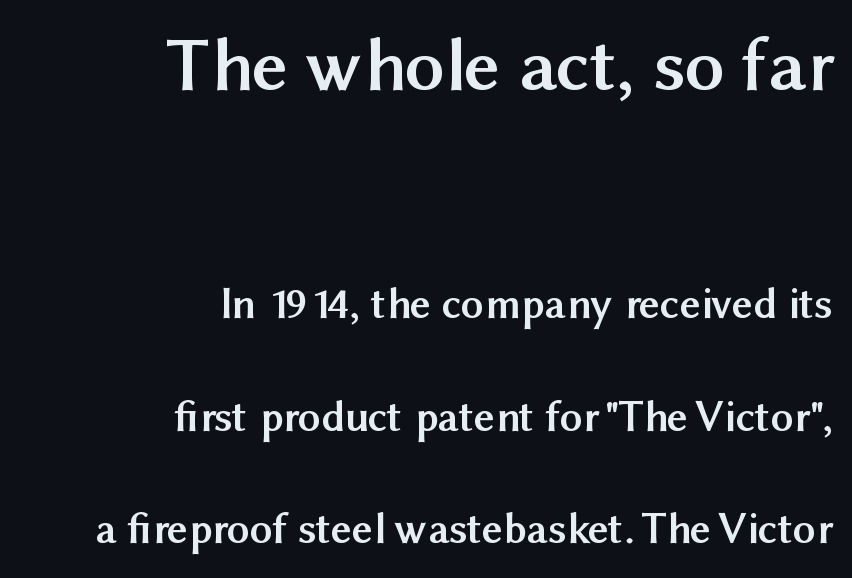
Caption: bold face, heavy strokes. There is no visible air inserted between adjacent glyphs. Notice how the stems are strictly vertical — no italics here. Alignment: flush right.
